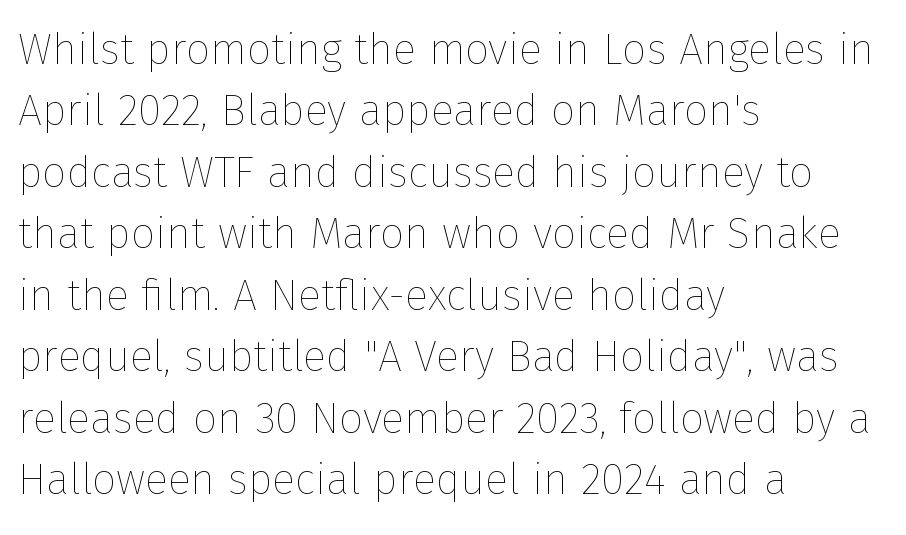
The image shows 43 px thin type, upright; set left-aligned, normal line spacing (1.43x), normal letter spacing, not underlined; low stroke contrast and a medium x-height.
